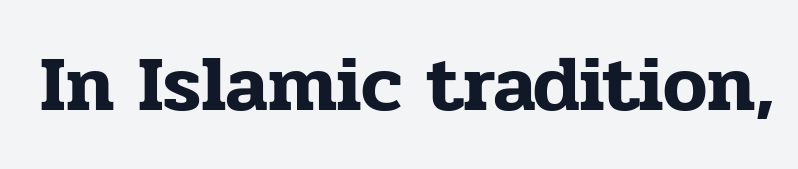
Rule under the text: the space is simply empty. A typesetter would label this face a serif. Italic? Not at all — the glyphs are vertical. Characters follow at the spacing the type designer built in.
